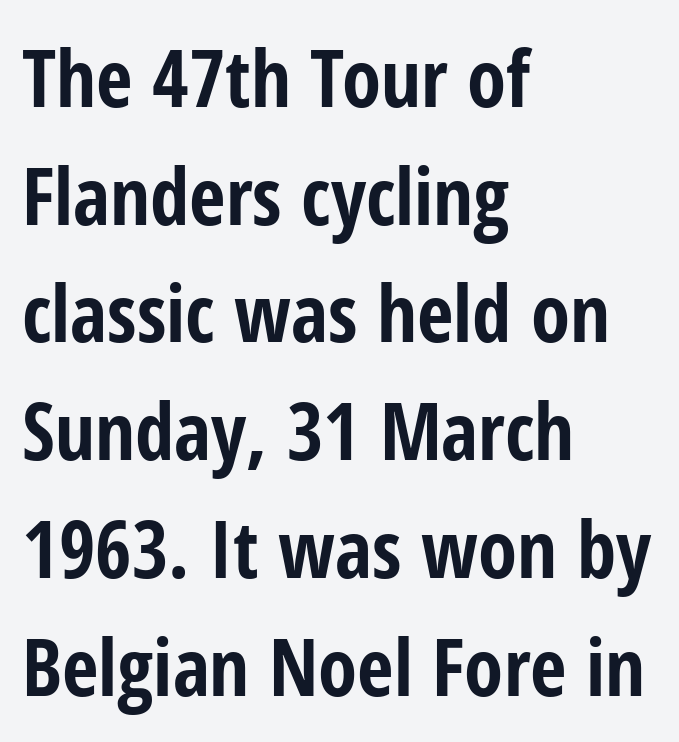
The image shows 79 px bold, condensed sans-serif type, upright; set left-aligned, normal line spacing (1.49x), normal letter spacing, not underlined; low stroke contrast and a medium x-height.
